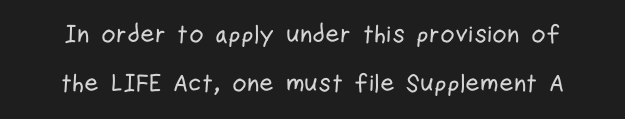
{"italic": "no", "underline": "no", "line_spacing": "loose", "line_spacing_ratio": 1.97, "letter_spacing": "normal", "letter_spacing_em": 0.0, "glyph_px": 25}
